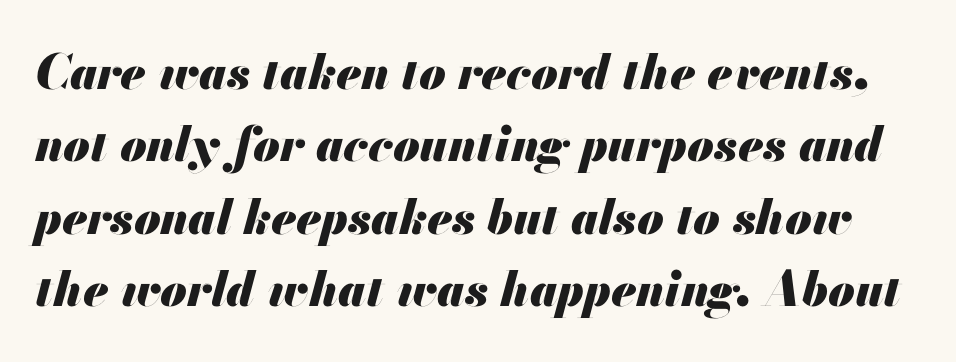
Q: Is the text bold? A: Yes.
Q: Is the text italic (slanted)? A: Yes, it leans right by about 13 degrees.
Q: Is the text underlined? A: No.
Q: Is the spacing between letters normal or unusually wide? A: Normal.
Q: Is the spacing between lines tight, normal or loose? A: Normal.
Q: Width (condensed, normal, or wide)? A: Normal.
Q: Stroke contrast? A: Medium.
Q: x-height? A: Small.
Q: Monospaced? A: No.
